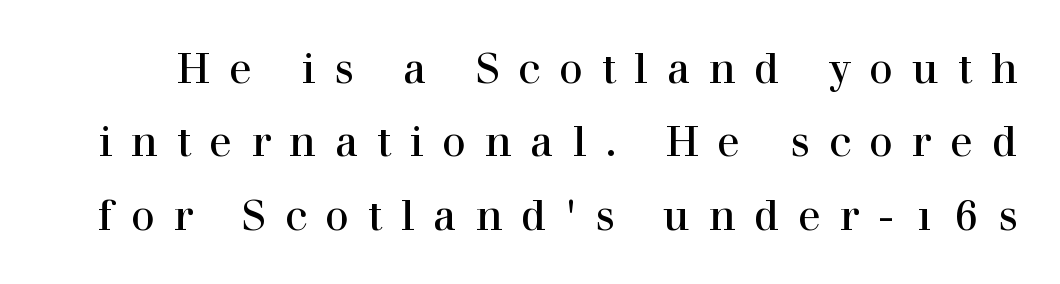
If you drew a line through each stem, it would be perfectly vertical. Varying glyph widths throughout — classic text-font behaviour. The gap between lines stays unmarked. Old-style or modern, the face here clearly has serifs.
